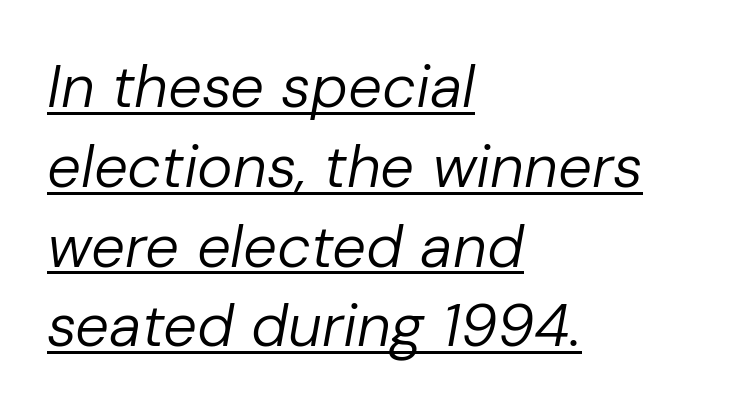
The image shows 60 px regular-weight type, italic (leaning right); set left-aligned, normal line spacing (1.33x), normal letter spacing, underlined; low stroke contrast and a medium x-height.
